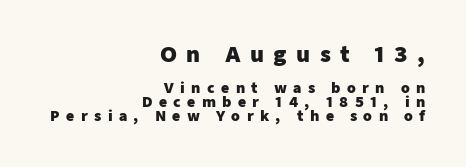
Q: Is the text bold? A: Yes.
Q: Is the text italic (slanted)? A: No, it is upright.
Q: Is the text underlined? A: No.
Q: How is the paragraph aligned? A: Right-aligned.
Q: Is the spacing between letters normal or unusually wide? A: Unusually wide.
Q: Is the spacing between lines tight, normal or loose? A: Tight.
Q: Which block of text is set in a larger size, the first (top) or the second (bottom)? A: The first (top) one.
